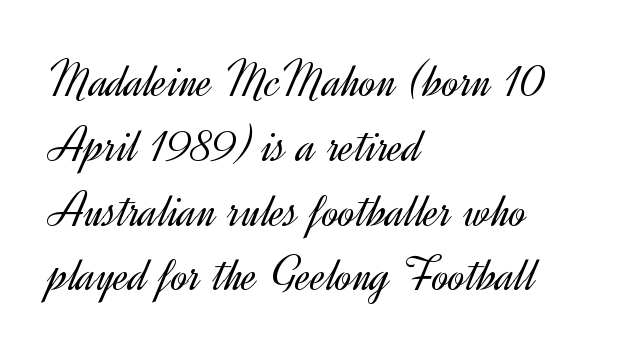
The image shows 51 px light sans-serif type; set left-aligned, normal line spacing (1.27x), normal letter spacing, not underlined; a small x-height.
